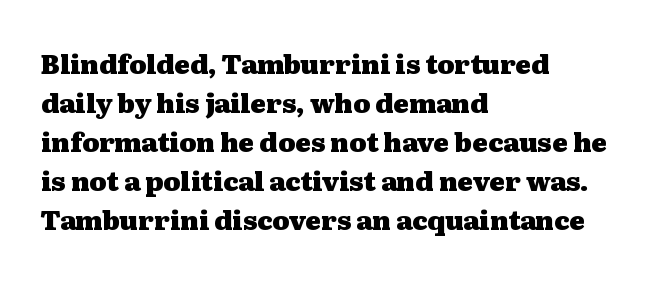
Successive baselines arrive at the customary interval. Nope, not italic — everything's standing straight. Stroke thickness is high; the sample reads as a true bold. Line starts are locked; line ends wander. Clear beneath every line of the passage. The line texture is even and compact thanks to regular tracking.
